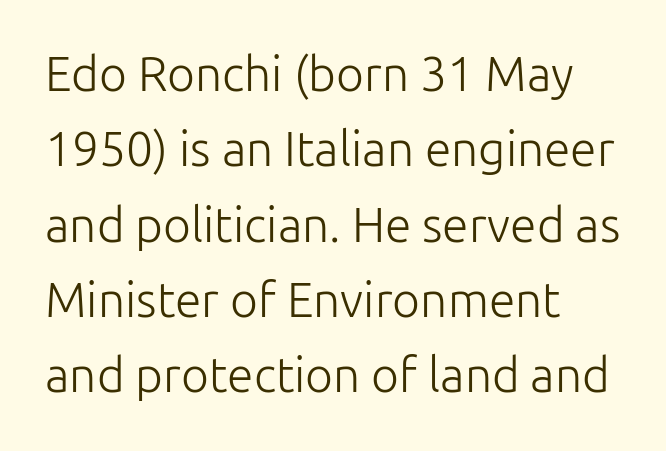
The passage shown stacks its lines at a standard gap. This rendering leaves character spacing at its baseline value. Just letters on the line, the space beneath them empty. A light-to-regular cut is what we see here.
